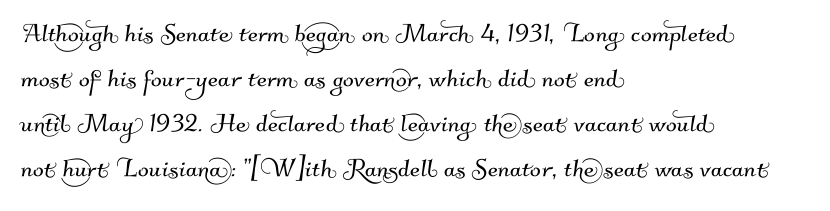
Letterform terminals end flat and unadorned throughout the passage. The paragraph has a hard left edge and a soft right edge. Proportional: the letters do not fall into vertical columns. Summary of vertical rhythm: regular, with standard interline spacing.
